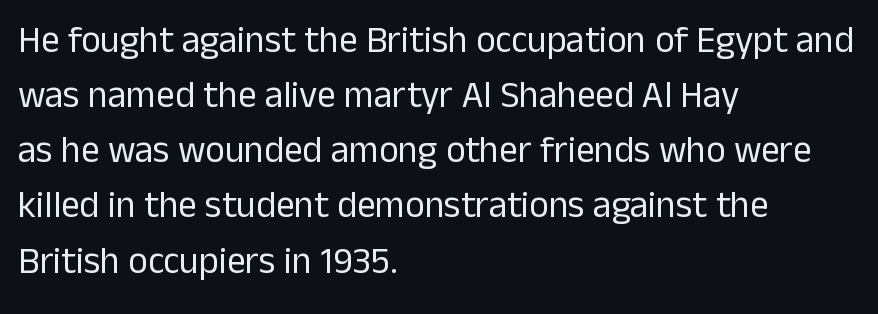
Q: Is the text bold? A: No.
Q: Is the text italic (slanted)? A: No, it is upright.
Q: Is the typeface a serif or a sans-serif typeface? A: Sans-serif.
Q: Is the text underlined? A: No.
Q: How is the paragraph aligned? A: Left-aligned.
Q: Is the spacing between letters normal or unusually wide? A: Normal.
Q: Is the spacing between lines tight, normal or loose? A: Normal.
Q: Width (condensed, normal, or wide)? A: Normal.
Q: Stroke contrast? A: Low.
Q: x-height? A: Medium.
Q: Monospaced? A: No.
